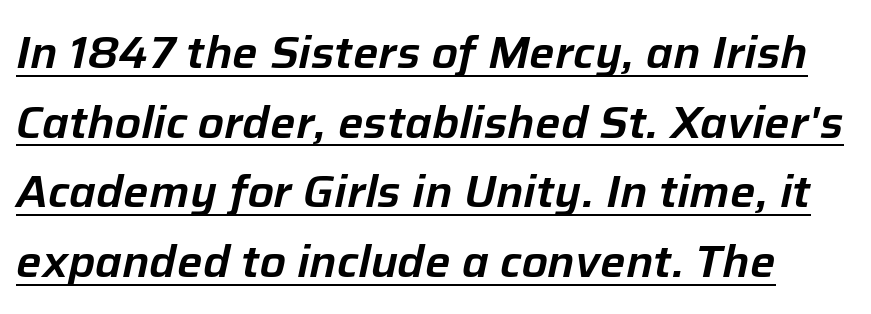
{"italic": "yes", "lean": "right", "slant_degrees": 12, "width": "normal", "stroke_contrast": "low", "x_height": "medium", "monospaced": "no", "underline": "yes", "line_spacing": "normal", "line_spacing_ratio": 1.55, "letter_spacing": "normal", "letter_spacing_em": 0.0, "glyph_px": 45}
